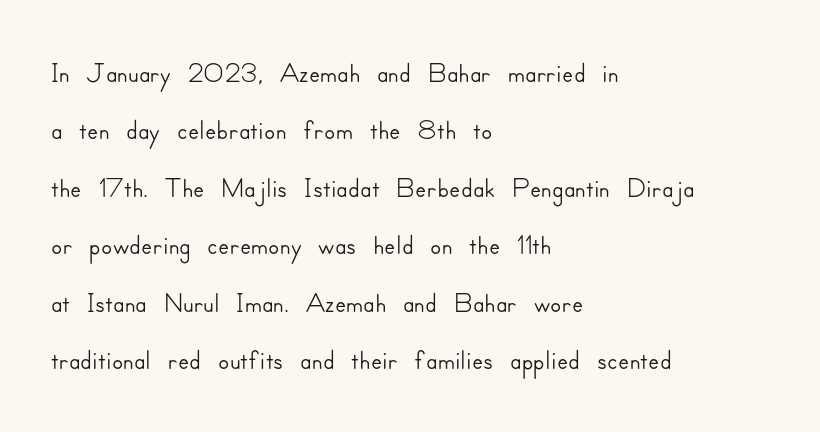
Note the varied advance widths — an 'i' is clearly narrower than an 'm'. Rule under the text: the space is simply empty. Serif or sans? Sans — the stroke terminals are bare. Posture: vertical.
